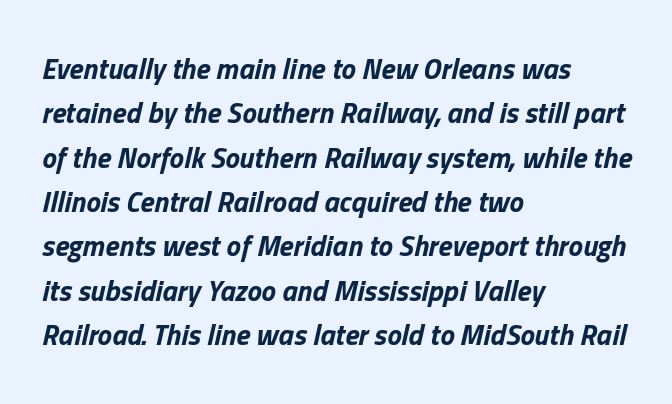
Would a proofreader flag this as italicized? Yes. The passage shown is typed in a proportional face where columns would drift. The line texture is even and compact thanks to regular tracking. A dark, heavy texture on the line: the type is bold. The rag falls on the right side of this text block.
